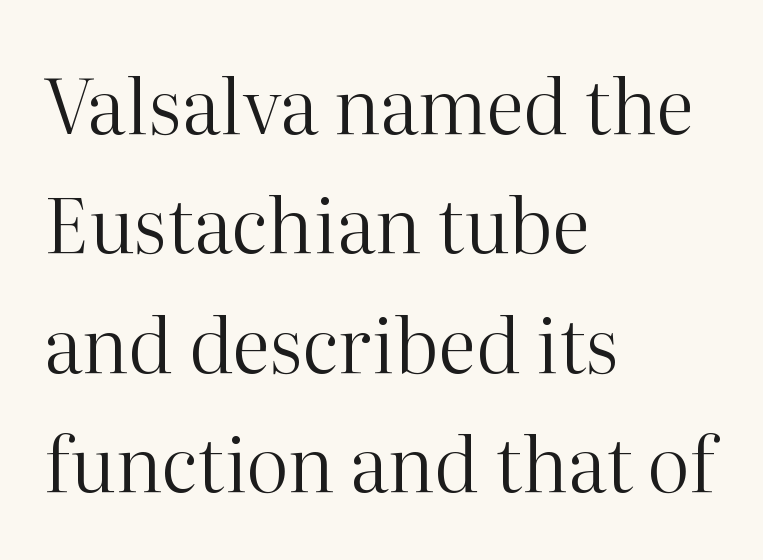
The image shows 76 px regular-weight serif type, upright; set left-aligned, normal line spacing (1.57x), normal letter spacing, not underlined; high stroke contrast and a medium x-height.
